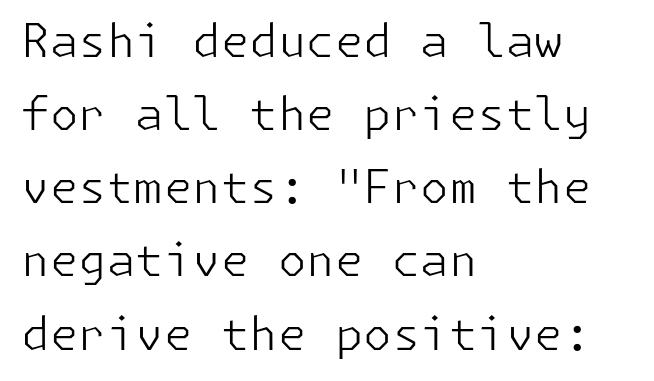
The image shows 46 px light sans-serif type, upright; set left-aligned, normal line spacing (1.59x), normal letter spacing, not underlined; low stroke contrast and a medium x-height.
